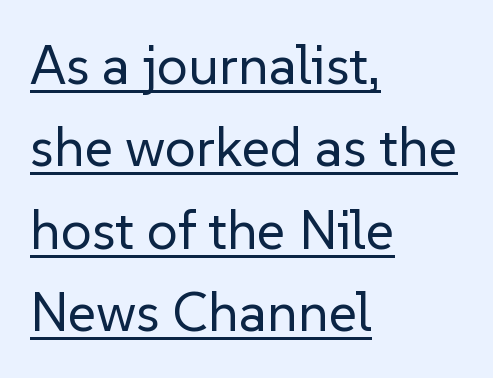
Q: Is the text bold? A: No.
Q: Is the text italic (slanted)? A: No, it is upright.
Q: Is the typeface a serif or a sans-serif typeface? A: Sans-serif.
Q: Is the text underlined? A: Yes.
Q: How is the paragraph aligned? A: Left-aligned.
Q: Is the spacing between letters normal or unusually wide? A: Normal.
Q: Is the spacing between lines tight, normal or loose? A: Normal.
Q: Width (condensed, normal, or wide)? A: Normal.
Q: Stroke contrast? A: Low.
Q: x-height? A: Medium.
Q: Monospaced? A: No.
